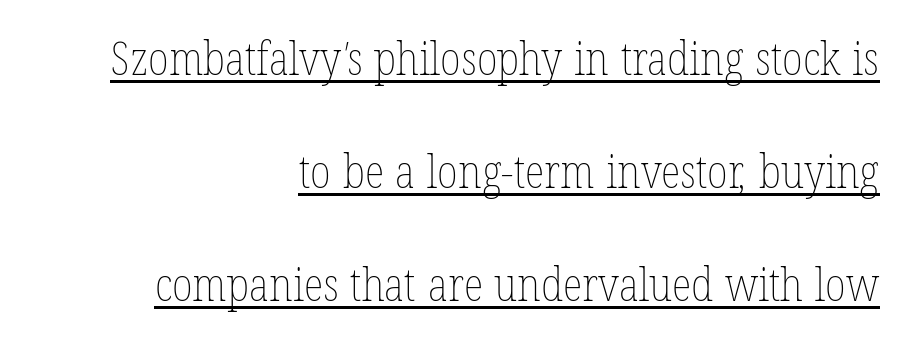
{"bold": "no", "weight": "thin", "width": "condensed", "stroke_contrast": "low", "x_height": "medium", "monospaced": "no", "underline": "yes", "align": "right", "line_spacing": "loose", "line_spacing_ratio": 2.46, "letter_spacing": "normal", "letter_spacing_em": 0.0, "glyph_px": 46}
